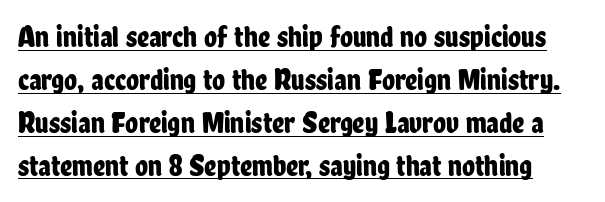
Q: Is the text italic (slanted)? A: No, it is upright.
Q: Is the typeface a serif or a sans-serif typeface? A: Sans-serif.
Q: Is the text underlined? A: Yes.
Q: Is the spacing between letters normal or unusually wide? A: Normal.
Q: Is the spacing between lines tight, normal or loose? A: Normal.
Q: Width (condensed, normal, or wide)? A: Condensed.
Q: Stroke contrast? A: Low.
Q: x-height? A: Medium.
Q: Monospaced? A: No.
